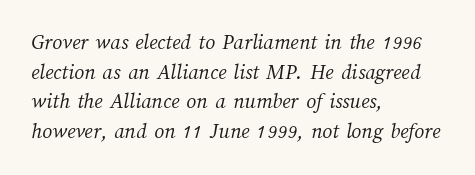
Q: Is the text bold? A: No.
Q: Is the text underlined? A: No.
Q: How is the paragraph aligned? A: Left-aligned.
Q: Is the spacing between letters normal or unusually wide? A: Normal.
Q: Is the spacing between lines tight, normal or loose? A: Normal.
